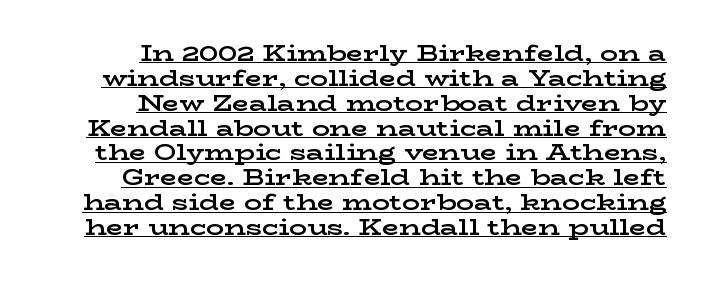
The image shows 22 px bold type, upright; set right-aligned, tight line spacing (1.13x), normal letter spacing, underlined.
